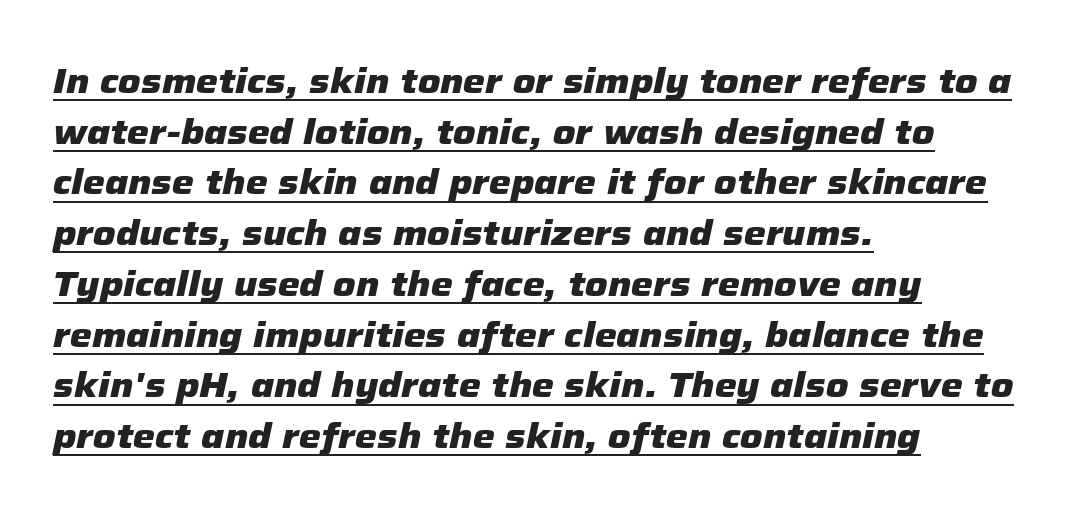
Q: Is the text bold? A: Yes.
Q: Is the text italic (slanted)? A: Yes, it leans right by about 12 degrees.
Q: Is the text underlined? A: Yes.
Q: How is the paragraph aligned? A: Left-aligned.
Q: Is the spacing between letters normal or unusually wide? A: Normal.
Q: Is the spacing between lines tight, normal or loose? A: Normal.
Q: Width (condensed, normal, or wide)? A: Normal.
Q: Stroke contrast? A: Low.
Q: x-height? A: Medium.
Q: Monospaced? A: No.
